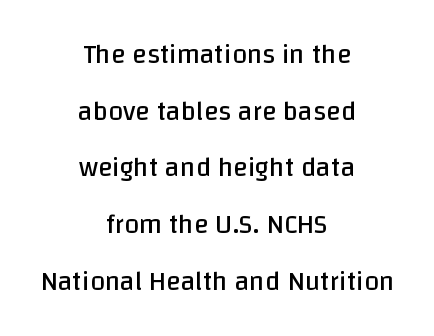
{"italic": "no", "bold": "no", "underline": "no", "align": "center", "line_spacing": "loose", "line_spacing_ratio": 2.1, "letter_spacing": "normal", "letter_spacing_em": 0.0, "glyph_px": 27}
